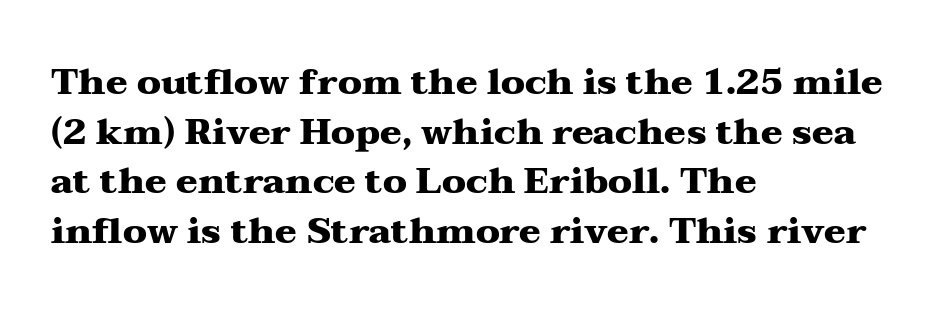
The image shows 36 px heavy, wide serif type, upright; set left-aligned, normal line spacing (1.38x), normal letter spacing, not underlined; medium stroke contrast and a medium x-height.
